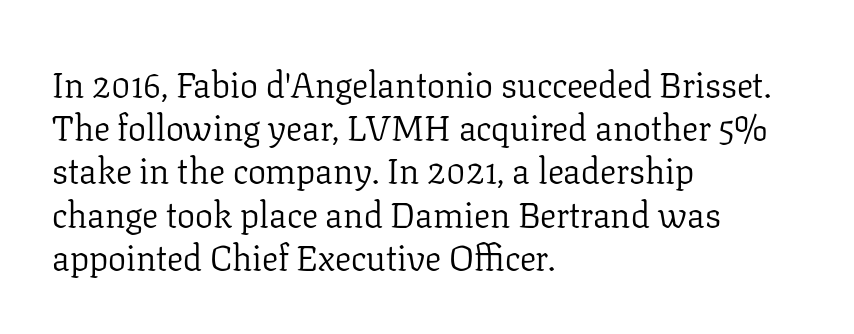
The image shows 36 px light serif type, upright; set left-aligned, line spacing 1.2x, normal letter spacing, not underlined; low stroke contrast and a medium x-height.
